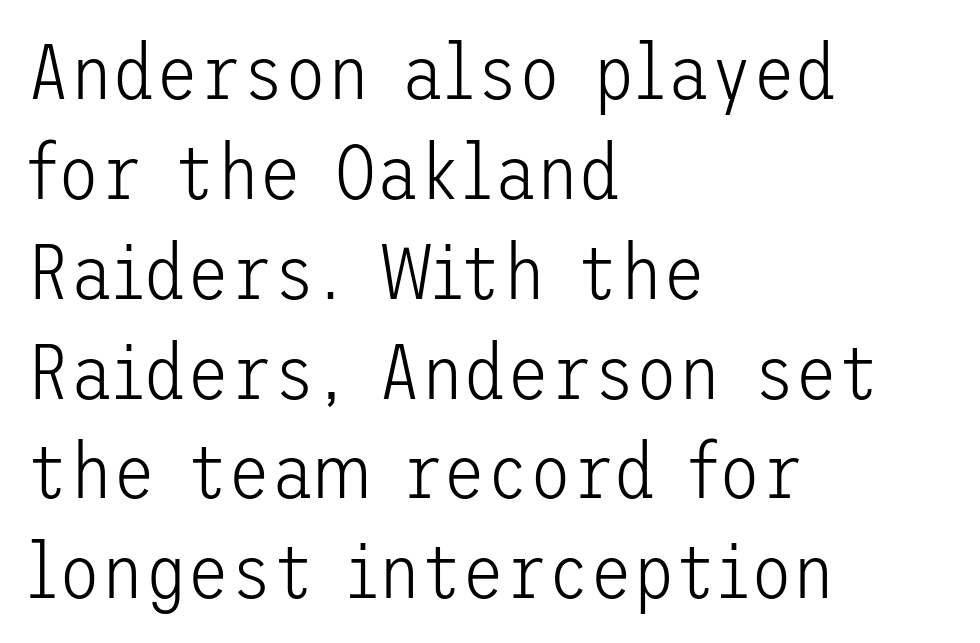
Q: Is the text bold? A: No.
Q: Is the text italic (slanted)? A: No, it is upright.
Q: Is the typeface a serif or a sans-serif typeface? A: Sans-serif.
Q: Is the text underlined? A: No.
Q: How is the paragraph aligned? A: Left-aligned.
Q: Is the spacing between letters normal or unusually wide? A: Normal.
Q: Is the spacing between lines tight, normal or loose? A: Normal.
Q: Width (condensed, normal, or wide)? A: Normal.
Q: Stroke contrast? A: Low.
Q: x-height? A: Medium.
